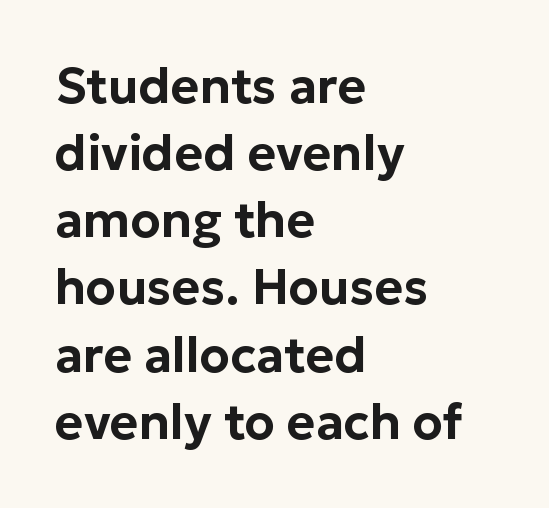
Q: Is the text italic (slanted)? A: No, it is upright.
Q: Is the typeface a serif or a sans-serif typeface? A: Sans-serif.
Q: Is the text underlined? A: No.
Q: How is the paragraph aligned? A: Left-aligned.
Q: Is the spacing between letters normal or unusually wide? A: Normal.
Q: Is the spacing between lines tight, normal or loose? A: Normal.
Q: Width (condensed, normal, or wide)? A: Normal.
Q: Stroke contrast? A: Low.
Q: x-height? A: Medium.
Q: Monospaced? A: No.
